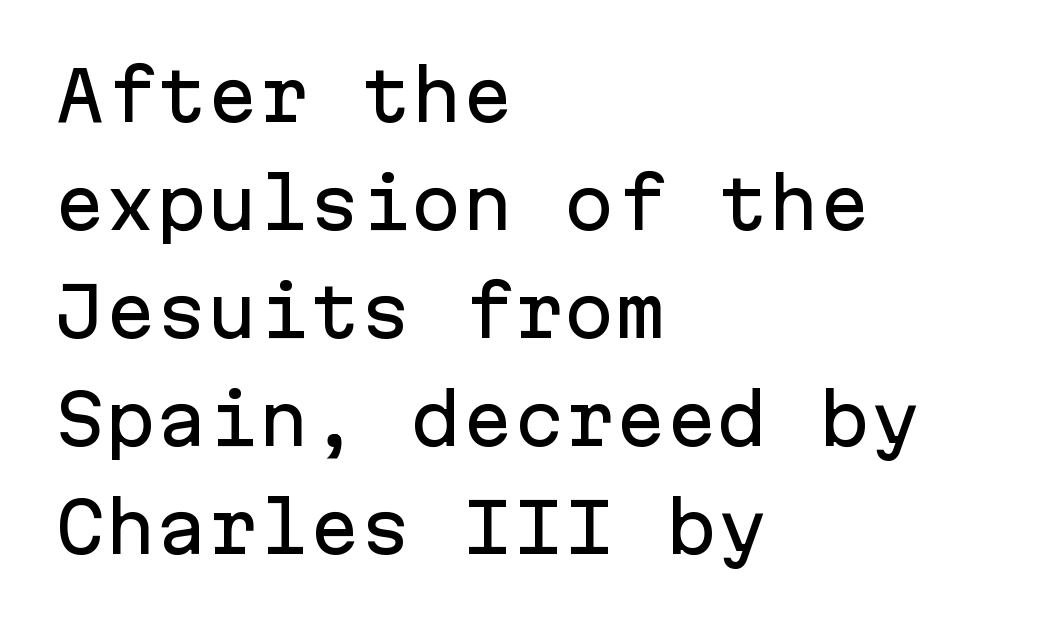
Q: Is the text italic (slanted)? A: No, it is upright.
Q: Is the typeface a serif or a sans-serif typeface? A: Sans-serif.
Q: Is the text underlined? A: No.
Q: How is the paragraph aligned? A: Left-aligned.
Q: Is the spacing between letters normal or unusually wide? A: Normal.
Q: Is the spacing between lines tight, normal or loose? A: Normal.
Q: Width (condensed, normal, or wide)? A: Normal.
Q: Stroke contrast? A: Low.
Q: x-height? A: Medium.
Q: Monospaced? A: Yes.
